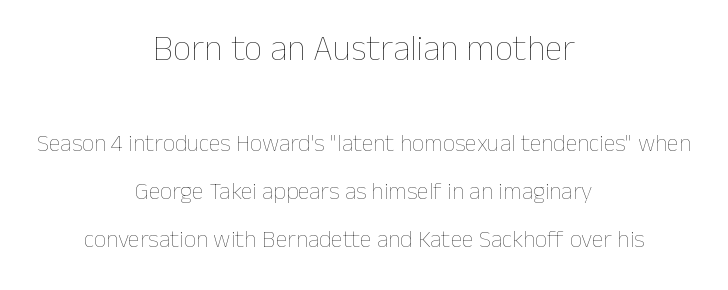
Q: Is the text bold? A: No.
Q: Is the text italic (slanted)? A: No, it is upright.
Q: Is the text underlined? A: No.
Q: How is the paragraph aligned? A: Centered.
Q: Is the spacing between letters normal or unusually wide? A: Normal.
Q: Is the spacing between lines tight, normal or loose? A: Loose.
Q: Which block of text is set in a larger size, the first (top) or the second (bottom)? A: The first (top) one.
Q: Width (condensed, normal, or wide)? A: Normal.
Q: Stroke contrast? A: Low.
Q: x-height? A: Medium.
Q: Monospaced? A: No.
